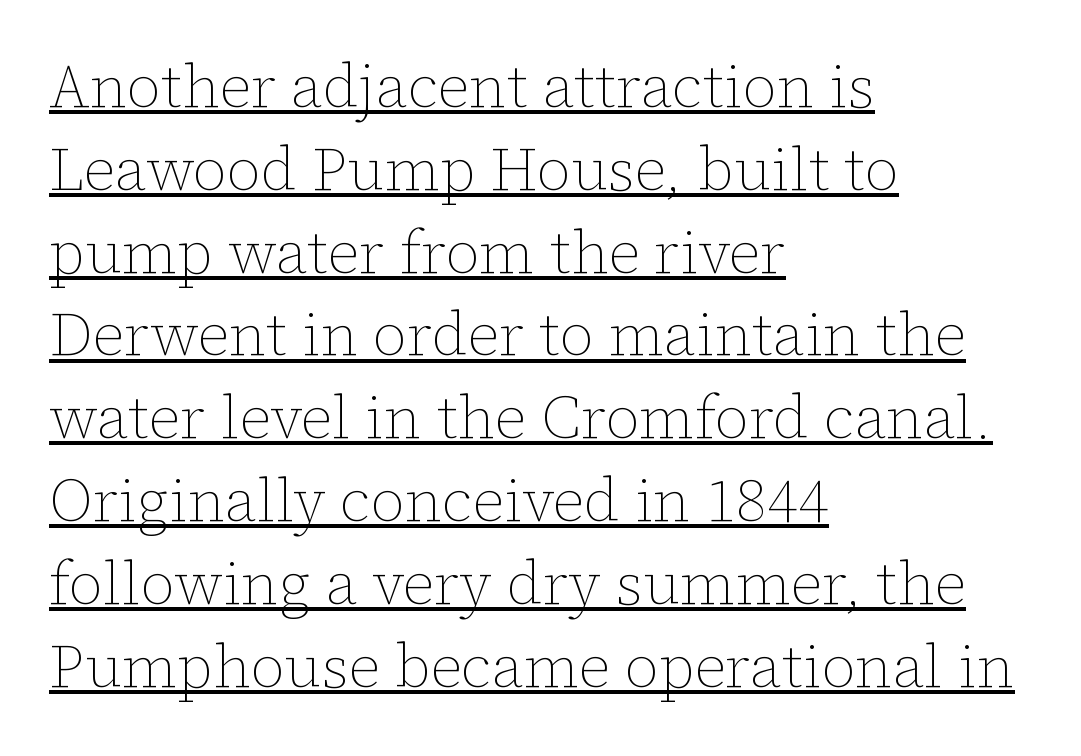
Teacher's note: observe the even left margin — that is flush-left alignment. A typesetter would call this proportional, since set widths differ per character. You could call the tracking neutral — neither tight nor loose. Underlined type. This reads as an unemphasized weight, regular at the heaviest.
